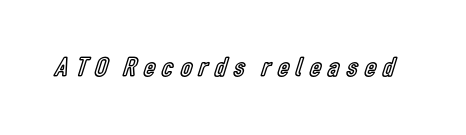
{"width": "condensed", "x_height": "medium", "monospaced": "no", "underline": "no", "letter_spacing": "wide", "letter_spacing_em": 0.25, "glyph_px": 28}
